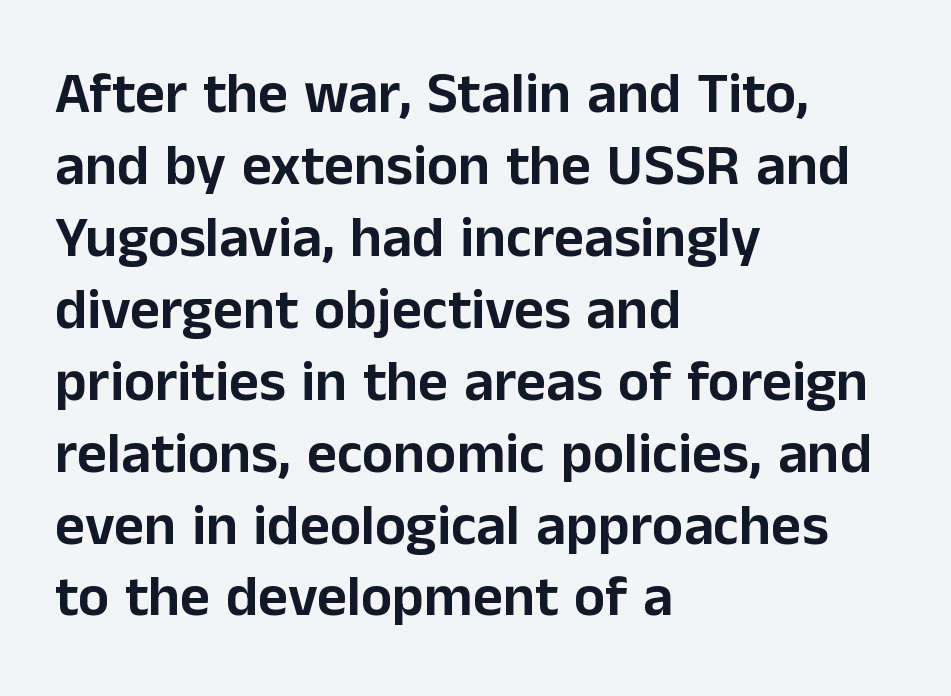
The image shows 58 px sans-serif type, upright; set left-aligned, line spacing 1.24x, normal letter spacing, not underlined; low stroke contrast and a medium x-height.
